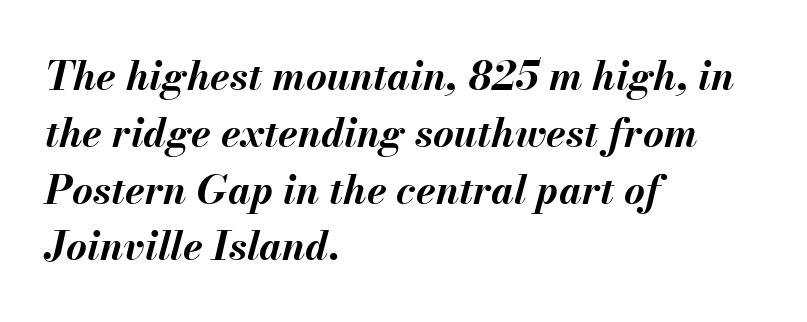
Compared with ordinary roman type, these characters are visibly tilted. Only glyphs here, with clear space below each row. Nobody touched the tracking dial on this one. Is the type bold? Yes — the strokes are clearly thick and heavy. The rendering uses natural spacing where letterforms have individual widths.
